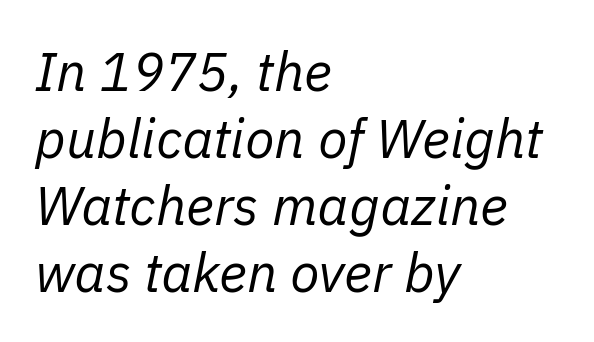
Underlining? Definitely not there. The lettering tilts uniformly, giving the passage an italic look. A typesetter would call this proportional, since set widths differ per character. These glyphs show unthickened strokes, regular width or finer. This rendering uses left alignment, leaving the right contour irregular.
